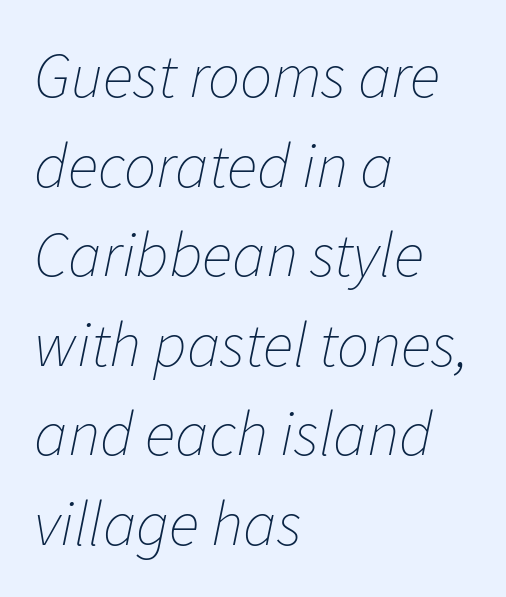
You could not count columns in this text — the font is proportionally spaced. The setting favours the left margin, as ordinary paragraphs usually do. Tracking here is standard; glyphs follow each other at the usual distance. Successive baselines arrive at the customary interval. Italic: yes, the glyphs are oblique.
